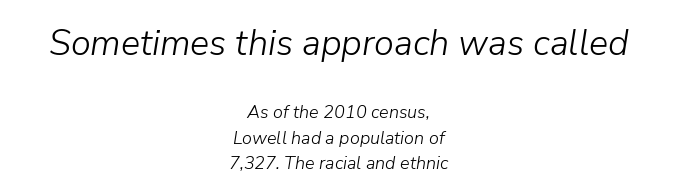
Q: Is the text bold? A: No.
Q: Is the text italic (slanted)? A: Yes, it leans right by about 9 degrees.
Q: Is the text underlined? A: No.
Q: How is the paragraph aligned? A: Centered.
Q: Is the spacing between letters normal or unusually wide? A: Normal.
Q: Is the spacing between lines tight, normal or loose? A: Normal.
Q: Which block of text is set in a larger size, the first (top) or the second (bottom)? A: The first (top) one.
Q: Width (condensed, normal, or wide)? A: Normal.
Q: Stroke contrast? A: Low.
Q: x-height? A: Medium.
Q: Monospaced? A: No.
